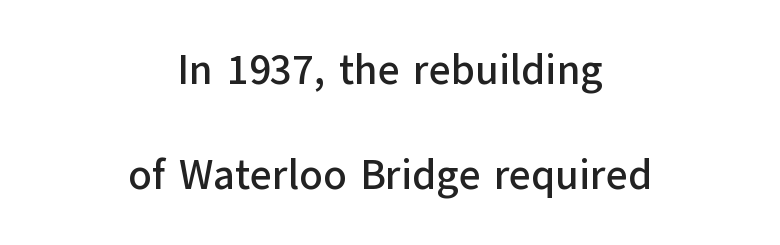
Characters follow at the spacing the type designer built in. Character widths vary here, with narrow letters taking less room than wide ones. These lines are centered, leaving both edges ragged. Tall strokes in this sample are plumb rather than angled. Unlike a traditional serif, this face leaves its strokes unadorned.
